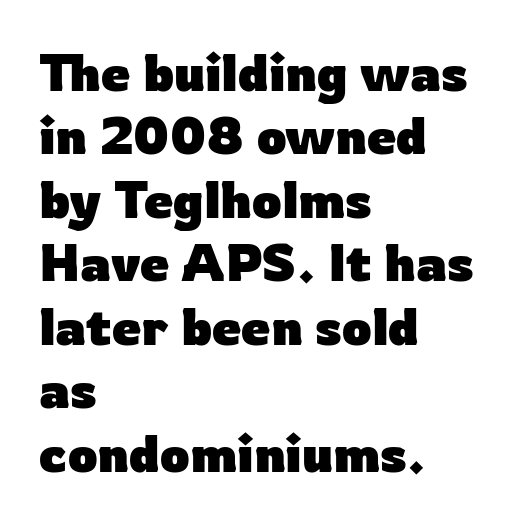
{"serif": "no", "italic": "no", "bold": "yes", "weight": "heavy", "width": "normal", "stroke_contrast": "low", "x_height": "medium", "monospaced": "no", "underline": "no", "align": "left", "line_spacing_ratio": 1.22, "letter_spacing": "normal", "letter_spacing_em": 0.0, "glyph_px": 52}
